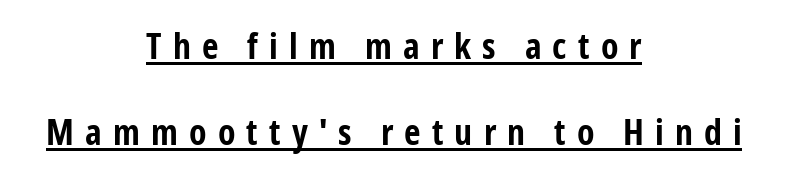
This sample uses expanded letter spacing, leaving extra air between glyphs. Pretty heavy lettering here — definitely bold. A typesetter would mark this as roman, not italic. Character widths vary here, with narrow letters taking less room than wide ones.
